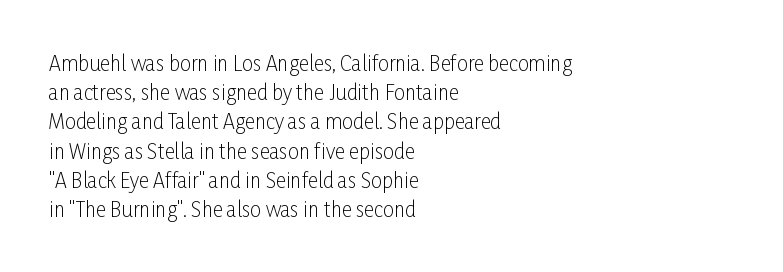
Q: Is the text bold? A: No.
Q: Is the text italic (slanted)? A: No, it is upright.
Q: Is the text underlined? A: No.
Q: How is the paragraph aligned? A: Left-aligned.
Q: Is the spacing between letters normal or unusually wide? A: Normal.
Q: Is the spacing between lines tight, normal or loose? A: Normal.
